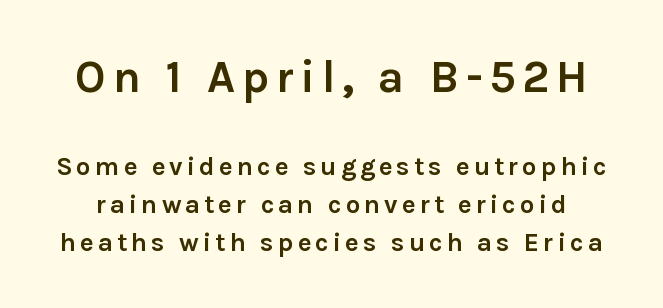
The image shows 45 px semibold sans-serif type, upright; set normal line spacing (1.45x), not underlined; the first (top) block is 1.73x larger; low stroke contrast and a medium x-height.
